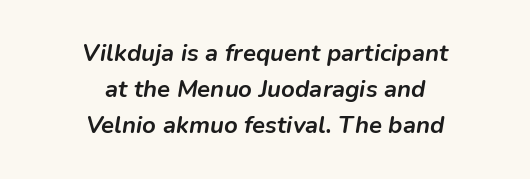
{"italic": "yes", "lean": "right", "slant_degrees": 9, "bold": "yes", "underline": "no", "align": "center", "line_spacing": "normal", "line_spacing_ratio": 1.51, "letter_spacing": "normal", "letter_spacing_em": 0.0, "glyph_px": 24}
